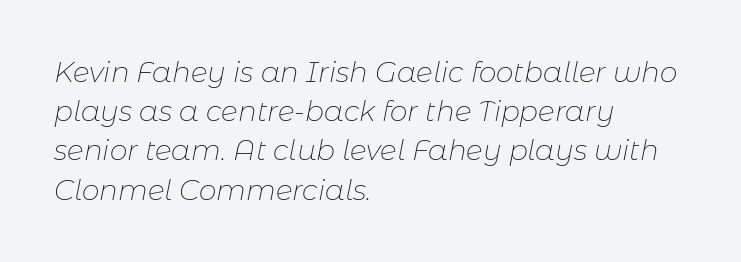
{"italic": "yes", "lean": "right", "slant_degrees": 11, "bold": "no", "weight": "thin", "width": "normal", "stroke_contrast": "low", "x_height": "medium", "monospaced": "no", "underline": "no", "align": "left", "line_spacing": "normal", "line_spacing_ratio": 1.4, "letter_spacing": "normal", "letter_spacing_em": 0.0, "glyph_px": 28}
